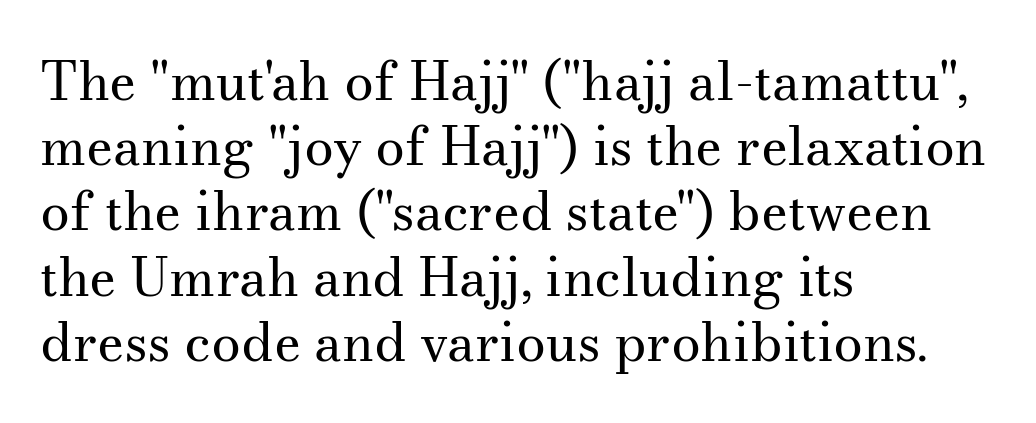
{"serif": "yes", "italic": "no", "bold": "no", "weight": "regular", "width": "normal", "stroke_contrast": "medium", "x_height": "small", "monospaced": "no", "underline": "no", "align": "left", "line_spacing_ratio": 1.23, "letter_spacing": "normal", "letter_spacing_em": 0.0, "glyph_px": 53}
